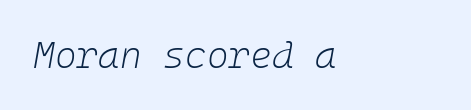
Q: Is the text bold? A: No.
Q: Is the text italic (slanted)? A: Yes, it leans right by about 10 degrees.
Q: Is the text underlined? A: No.
Q: How is the paragraph aligned? A: Left-aligned.
Q: Is the spacing between letters normal or unusually wide? A: Normal.
Q: Width (condensed, normal, or wide)? A: Normal.
Q: Stroke contrast? A: Low.
Q: x-height? A: Medium.
